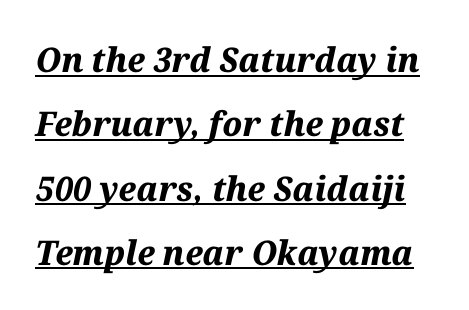
{"italic": "yes", "lean": "right", "slant_degrees": 12, "bold": "yes", "weight": "bold", "width": "normal", "stroke_contrast": "medium", "x_height": "medium", "monospaced": "no", "underline": "yes", "line_spacing_ratio": 1.89, "letter_spacing": "normal", "letter_spacing_em": 0.0, "glyph_px": 34}
